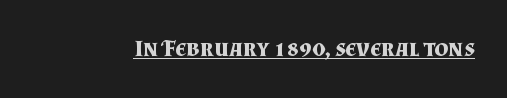
Students, observe the line beneath the letters — that is underlining. Upright lettering throughout. Summary of weight: heavy, a full bold. Here the glyphs are tracked normally, forming tight word shapes.
